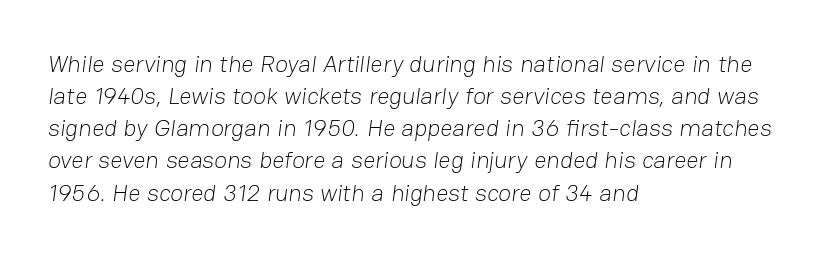
Q: Is the text bold? A: No.
Q: Is the text underlined? A: No.
Q: How is the paragraph aligned? A: Left-aligned.
Q: Is the spacing between letters normal or unusually wide? A: Normal.
Q: Is the spacing between lines tight, normal or loose? A: Normal.
